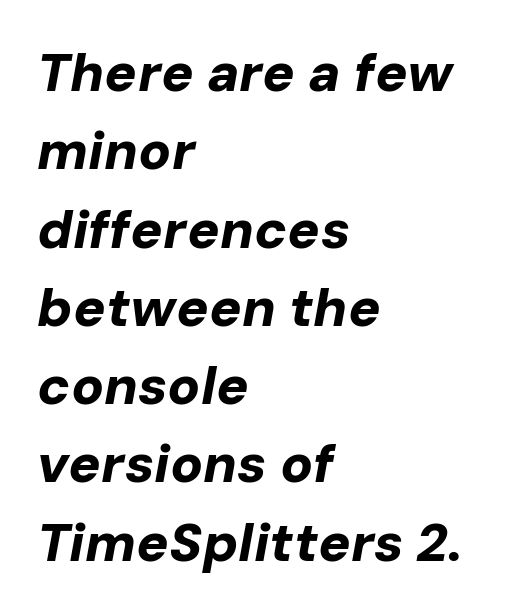
The image shows 54 px bold type, italic (leaning right); set left-aligned, normal line spacing (1.45x), normal letter spacing, not underlined; low stroke contrast and a medium x-height.
